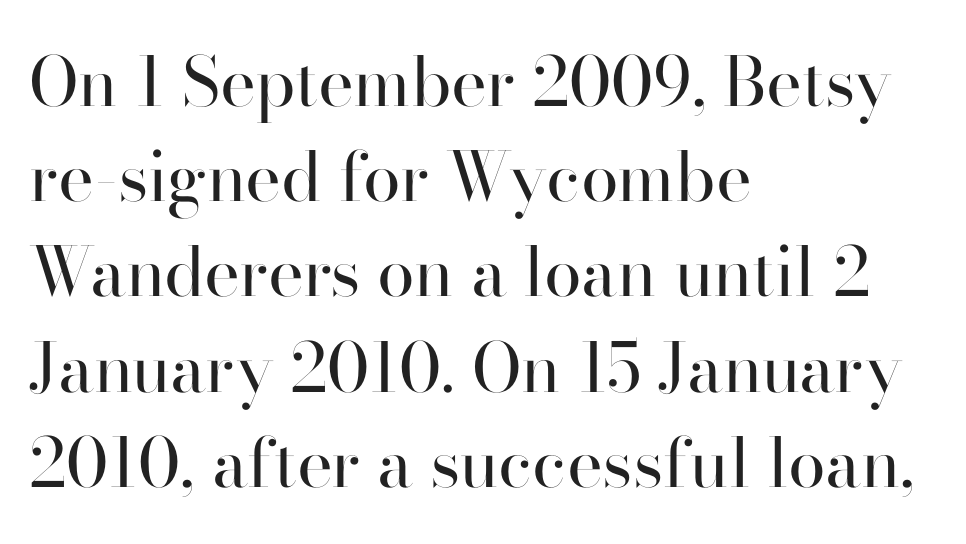
The compositor pushed each line to the left boundary. The letterforms sit at book weight or below. Ordinary non-slanted type is in use. Looks like regular typesetting: each glyph gets only the width it needs. Spacing between characters is what you'd get straight out of the box.
